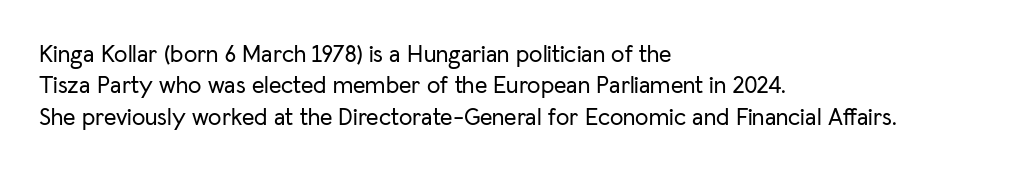
Q: Is the text italic (slanted)? A: No, it is upright.
Q: Is the text underlined? A: No.
Q: How is the paragraph aligned? A: Left-aligned.
Q: Is the spacing between letters normal or unusually wide? A: Normal.
Q: Is the spacing between lines tight, normal or loose? A: Normal.
